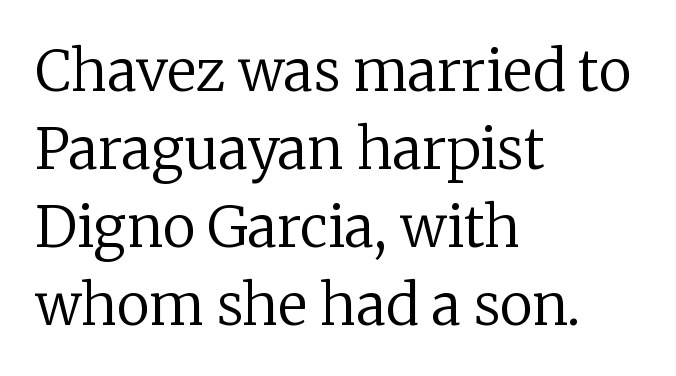
{"serif": "yes", "italic": "no", "bold": "no", "weight": "regular", "width": "normal", "stroke_contrast": "low", "x_height": "medium", "monospaced": "no", "underline": "no", "align": "left", "line_spacing": "normal", "line_spacing_ratio": 1.39, "letter_spacing": "normal", "letter_spacing_em": 0.0, "glyph_px": 56}
